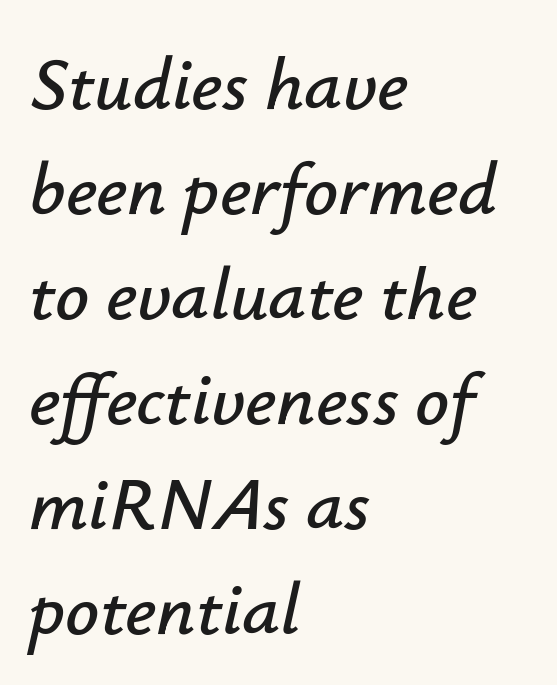
Q: Is the text italic (slanted)? A: Yes, it leans right by about 12 degrees.
Q: Is the text underlined? A: No.
Q: How is the paragraph aligned? A: Left-aligned.
Q: Is the spacing between letters normal or unusually wide? A: Normal.
Q: Is the spacing between lines tight, normal or loose? A: Normal.
Q: Width (condensed, normal, or wide)? A: Normal.
Q: Stroke contrast? A: Low.
Q: x-height? A: Small.
Q: Monospaced? A: No.
